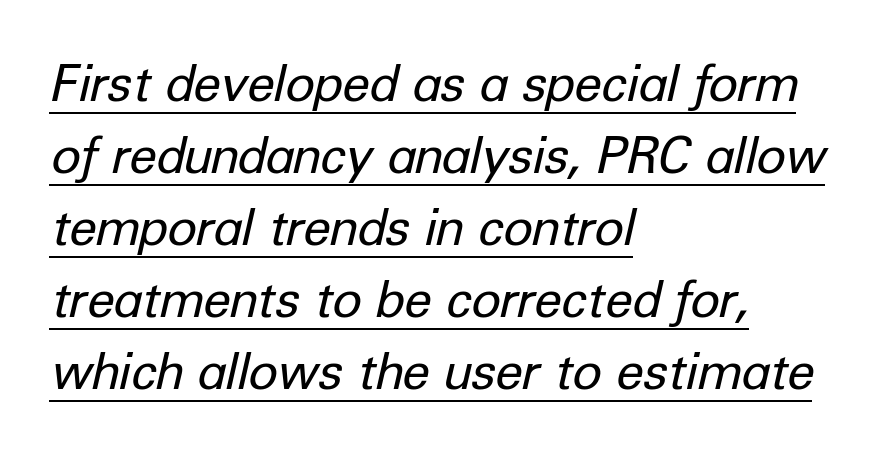
Q: Is the text bold? A: No.
Q: Is the text italic (slanted)? A: Yes, it leans right by about 12 degrees.
Q: Is the text underlined? A: Yes.
Q: How is the paragraph aligned? A: Left-aligned.
Q: Is the spacing between letters normal or unusually wide? A: Normal.
Q: Is the spacing between lines tight, normal or loose? A: Normal.
Q: Width (condensed, normal, or wide)? A: Normal.
Q: Stroke contrast? A: Low.
Q: x-height? A: Medium.
Q: Monospaced? A: No.
